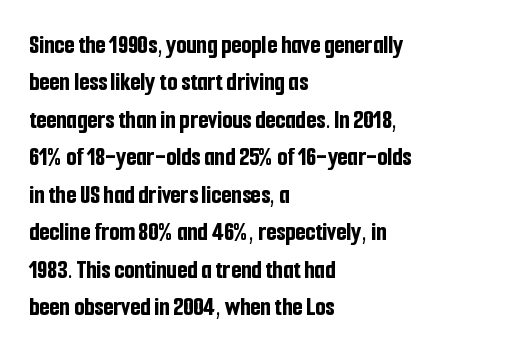
{"italic": "no", "bold": "yes", "underline": "no", "align": "left", "line_spacing": "normal", "line_spacing_ratio": 1.44, "letter_spacing": "normal", "letter_spacing_em": 0.0, "glyph_px": 26}
